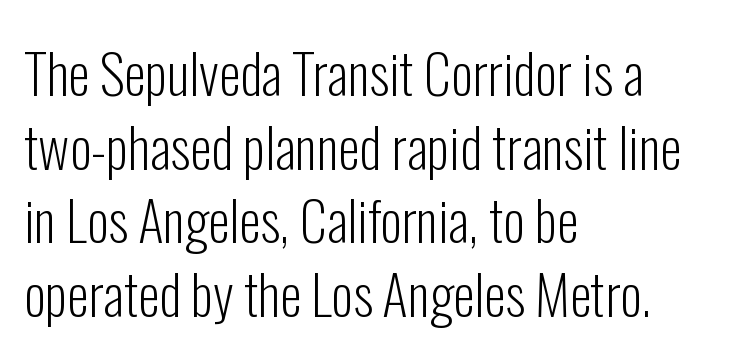
Reading down the block, your eye returns to a fixed left position each line. The rendering uses a moderate line-height, typical for paragraphs. The space directly below the letters is spotless. Font category for this specimen: sans-serif. Ordinary non-slanted type is in use. Nobody touched the tracking dial on this one.
